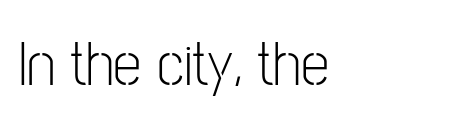
Q: Is the text bold? A: No.
Q: Is the text italic (slanted)? A: No, it is upright.
Q: Is the typeface a serif or a sans-serif typeface? A: Sans-serif.
Q: Is the text underlined? A: No.
Q: How is the paragraph aligned? A: Left-aligned.
Q: Is the spacing between letters normal or unusually wide? A: Normal.
Q: Width (condensed, normal, or wide)? A: Condensed.
Q: Stroke contrast? A: Low.
Q: x-height? A: Medium.
Q: Monospaced? A: No.
